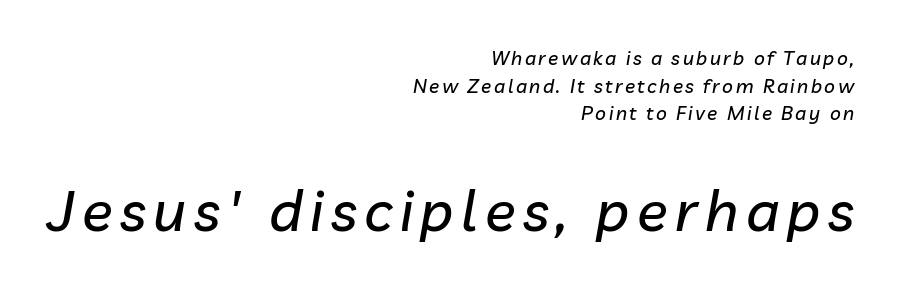
Short and long lines alike share a common ending point at right. In this sample the second text group is rendered at the bigger scale. Characters are canted at an angle relative to the baseline's perpendicular. These lines are rendered in a variable-pitch font. The zone under the glyphs is completely vacant.
